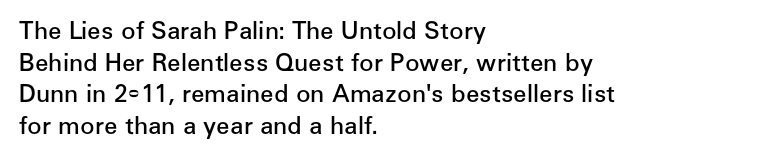
Slightly chunky letters — semibold, I'd say, not full bold. Letter spacing: default. The string is rendered with underlining switched off. Does the leading feel generous? No, just average. These lines are set flush left with a ragged right edge. The letters stand upright; this is a roman face.
